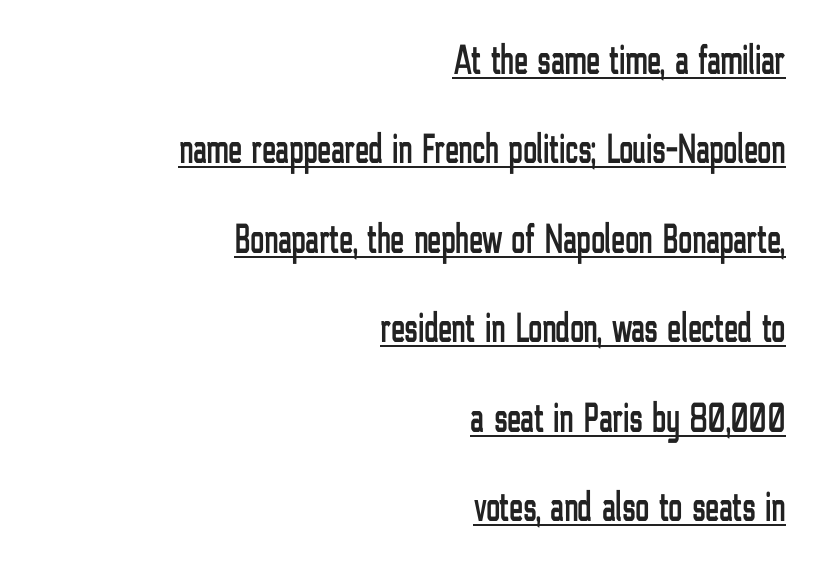
{"serif": "no", "italic": "no", "width": "condensed", "stroke_contrast": "low", "x_height": "medium", "monospaced": "no", "underline": "yes", "align": "right", "line_spacing": "loose", "line_spacing_ratio": 2.13, "letter_spacing": "normal", "letter_spacing_em": 0.0, "glyph_px": 42}
